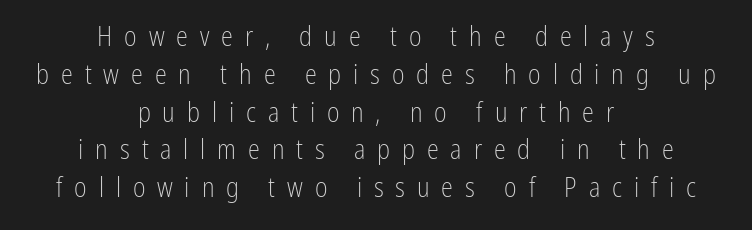
{"italic": "no", "bold": "no", "underline": "no", "align": "center", "line_spacing": "normal", "line_spacing_ratio": 1.4, "letter_spacing": "wide", "letter_spacing_em": 0.44, "glyph_px": 27}
